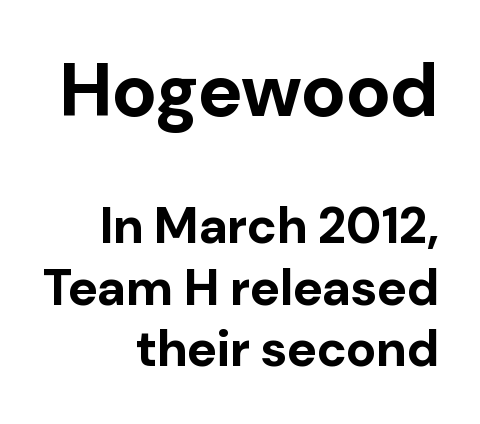
The image shows 75 px bold sans-serif type, upright; set right-aligned, line spacing 1.23x, normal letter spacing, not underlined; the first (top) block is 1.5x larger; low stroke contrast and a medium x-height.
